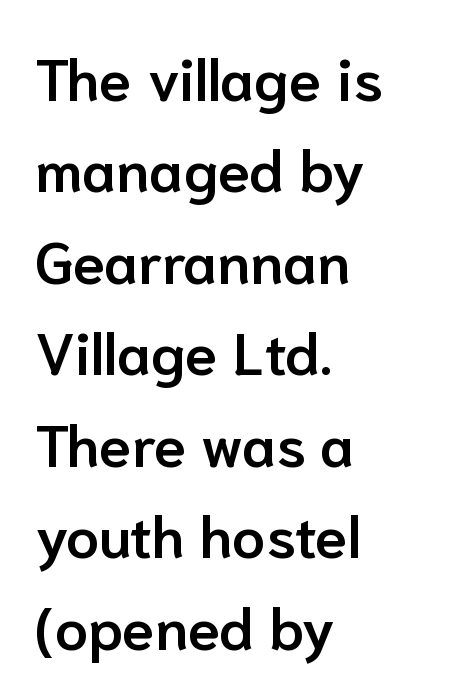
The image shows 59 px semibold sans-serif type, upright; set left-aligned, normal line spacing (1.55x), normal letter spacing, not underlined; low stroke contrast and a medium x-height.
